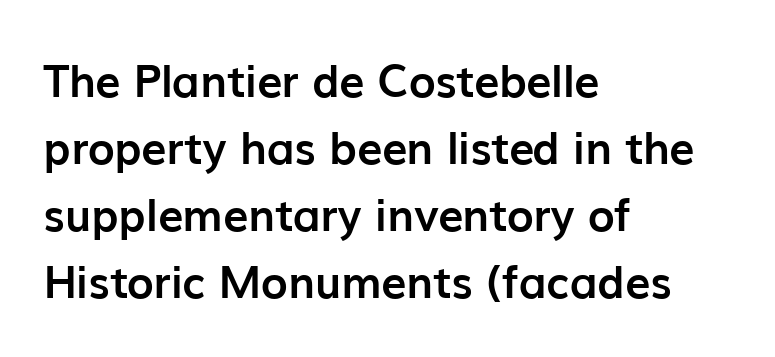
This is sans-serif lettering, the kind often seen on screens and signage. Compared with typical paragraphs, the rows here are spaced about the same. This sample is left-justified, so line endings fall wherever the words run out. These lines are rendered in a variable-pitch font. The letters sit at their default tracking, neither squeezed nor spread.
